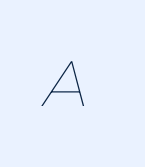
The rendering applies a slant to the glyphs. Think of a printed novel: that variable character pitch is what you see here. Here the glyphs are tracked loosely, breaking word shapes into spaced letters. Beneath every word, the page is bare. The strokes are not fattened; the text isn't bold.
